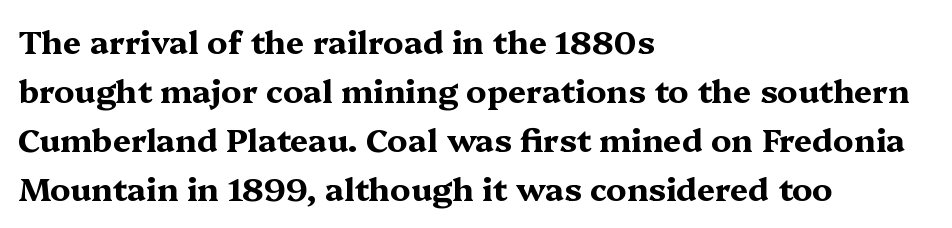
The image shows 32 px bold, wide serif type, upright; set left-aligned, normal line spacing (1.53x), normal letter spacing, not underlined; medium stroke contrast and a medium x-height.
